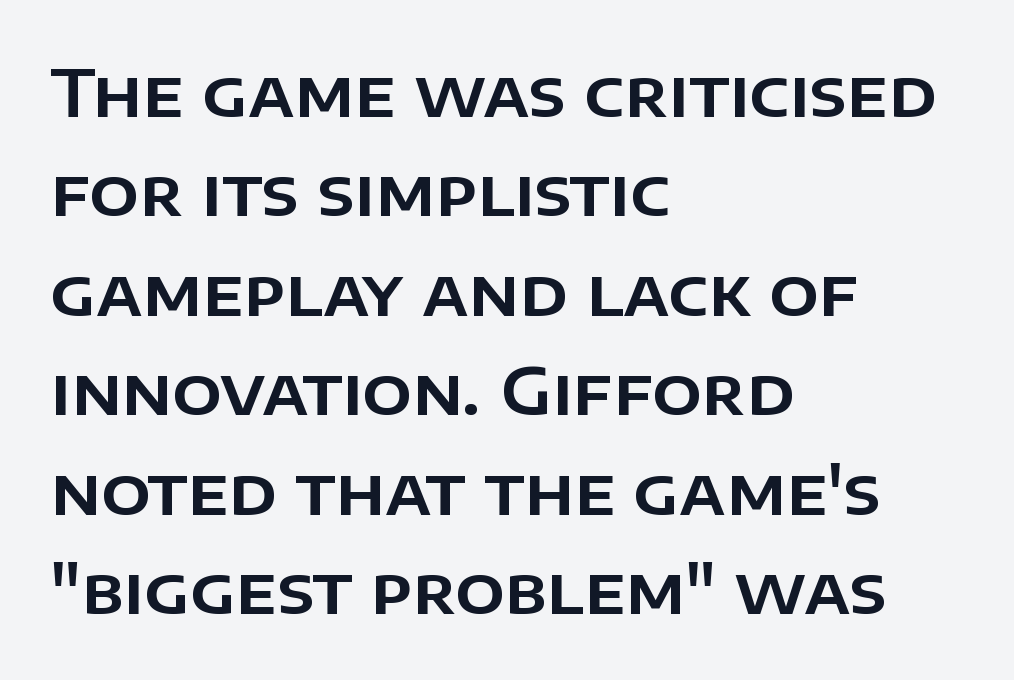
Q: Is the text italic (slanted)? A: No, it is upright.
Q: Is the typeface a serif or a sans-serif typeface? A: Sans-serif.
Q: Is the text underlined? A: No.
Q: How is the paragraph aligned? A: Left-aligned.
Q: Is the spacing between letters normal or unusually wide? A: Normal.
Q: Is the spacing between lines tight, normal or loose? A: Normal.
Q: Width (condensed, normal, or wide)? A: Normal.
Q: Stroke contrast? A: Low.
Q: x-height? A: Large.
Q: Monospaced? A: No.
